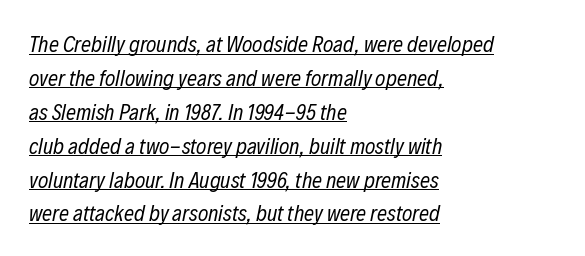
Q: Is the text bold? A: No.
Q: Is the text italic (slanted)? A: Yes, it leans right by about 12 degrees.
Q: Is the text underlined? A: Yes.
Q: How is the paragraph aligned? A: Left-aligned.
Q: Is the spacing between letters normal or unusually wide? A: Normal.
Q: Is the spacing between lines tight, normal or loose? A: Normal.
